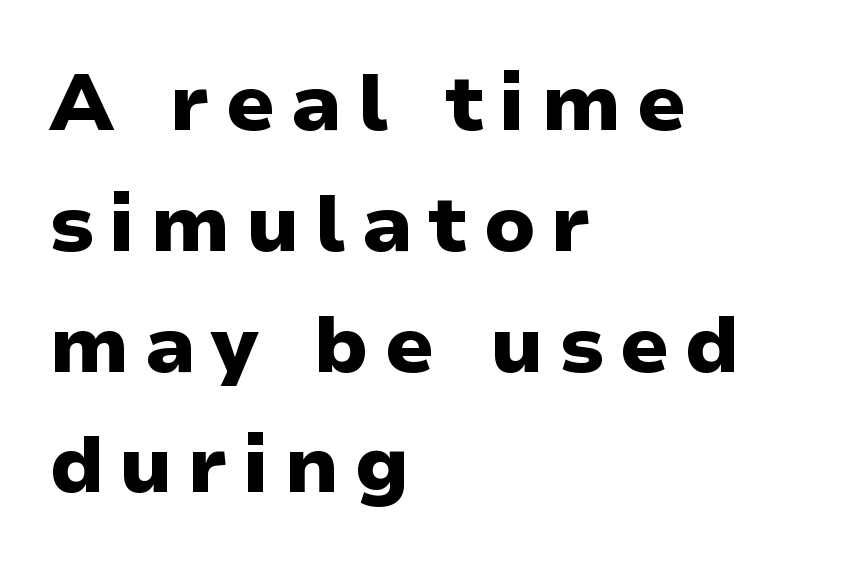
Q: Is the text bold? A: Yes.
Q: Is the text italic (slanted)? A: No, it is upright.
Q: Is the typeface a serif or a sans-serif typeface? A: Sans-serif.
Q: Is the text underlined? A: No.
Q: How is the paragraph aligned? A: Left-aligned.
Q: Is the spacing between lines tight, normal or loose? A: Normal.
Q: Width (condensed, normal, or wide)? A: Normal.
Q: Stroke contrast? A: Low.
Q: x-height? A: Medium.
Q: Monospaced? A: No.
